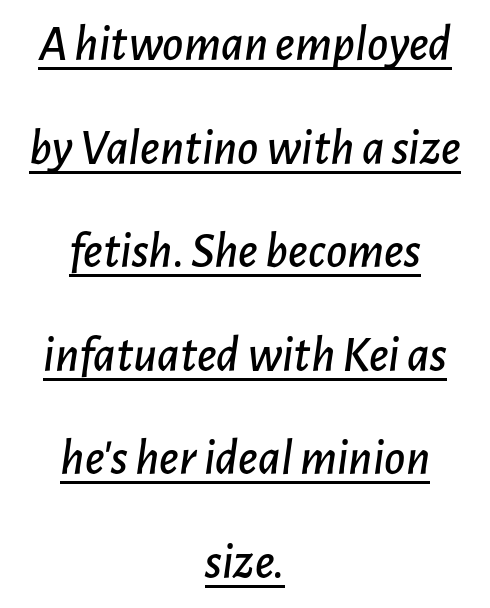
The image shows 51 px text type, italic (leaning right); set centered, loose line spacing (2.03x), normal letter spacing, underlined; low stroke contrast and a medium x-height.
